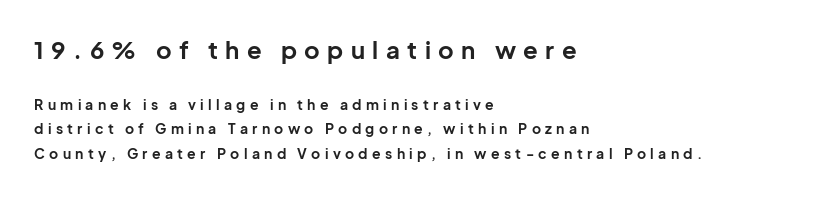
{"italic": "no", "bold": "yes", "underline": "no", "align": "left", "line_spacing_ratio": 1.74, "letter_spacing": "wide", "letter_spacing_em": 0.31, "larger_block": "first", "size_ratio": 1.71, "glyph_px": 24}
